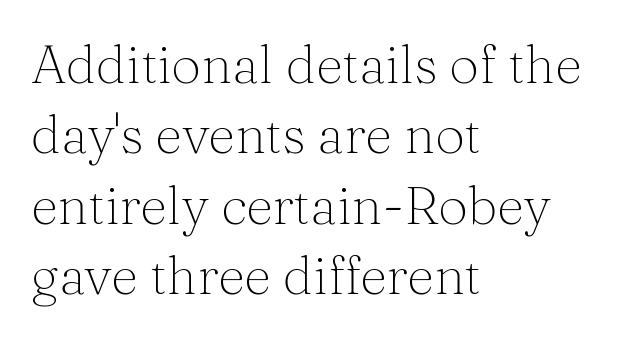
Nothing heavy about these letters — not bold at all. Do the characters align in a grid? No, the font is proportional. Does the copy run flush right? No — it runs flush left. The face used here is rendered with its standard letterfit.
